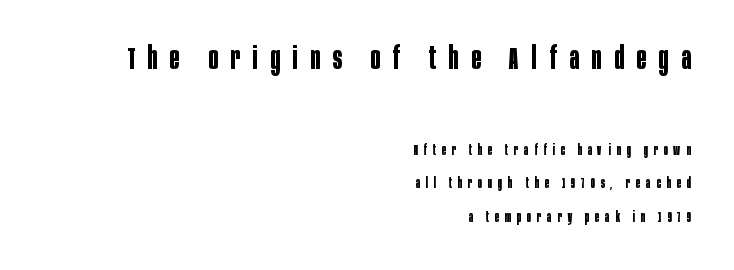
Q: Is the text bold? A: Yes.
Q: Is the text italic (slanted)? A: No, it is upright.
Q: Is the typeface a serif or a sans-serif typeface? A: Sans-serif.
Q: Is the text underlined? A: No.
Q: How is the paragraph aligned? A: Right-aligned.
Q: Is the spacing between letters normal or unusually wide? A: Unusually wide.
Q: Is the spacing between lines tight, normal or loose? A: Loose.
Q: Which block of text is set in a larger size, the first (top) or the second (bottom)? A: The first (top) one.
Q: Width (condensed, normal, or wide)? A: Condensed.
Q: Stroke contrast? A: Low.
Q: x-height? A: Large.
Q: Monospaced? A: No.
